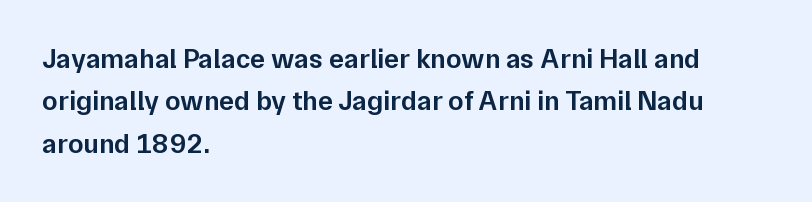
{"serif": "no", "italic": "no", "bold": "semi", "weight": "semibold", "width": "normal", "stroke_contrast": "low", "x_height": "medium", "monospaced": "no", "underline": "no", "align": "left", "line_spacing": "normal", "line_spacing_ratio": 1.51, "letter_spacing": "normal", "letter_spacing_em": 0.0, "glyph_px": 28}
